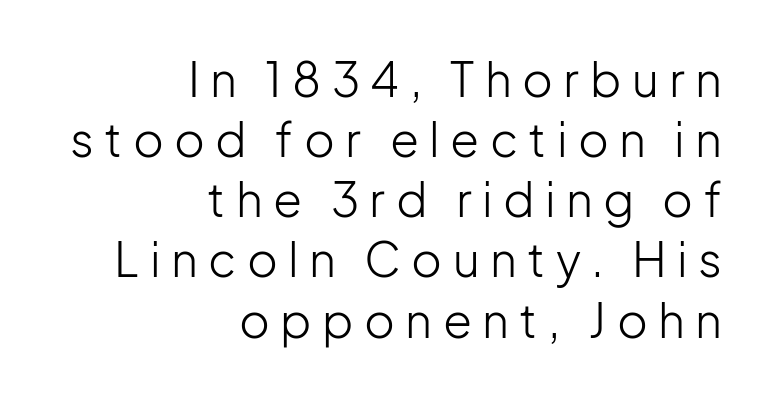
The image shows 47 px light sans-serif type, upright; set right-aligned, normal line spacing (1.28x), unusually wide letter spacing (+0.22 em), not underlined; low stroke contrast and a medium x-height.
